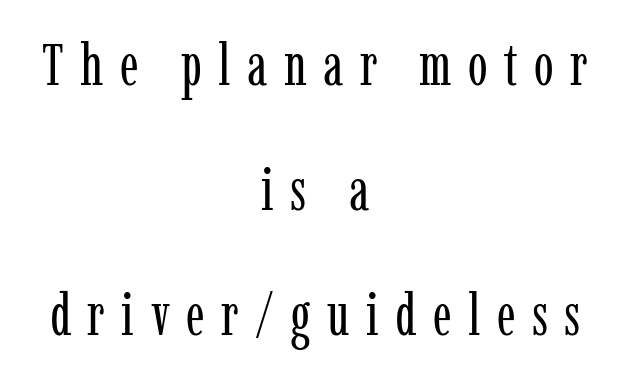
Q: Is the text bold? A: No.
Q: Is the text italic (slanted)? A: No, it is upright.
Q: Is the typeface a serif or a sans-serif typeface? A: Serif.
Q: Is the text underlined? A: No.
Q: How is the paragraph aligned? A: Centered.
Q: Is the spacing between letters normal or unusually wide? A: Unusually wide.
Q: Is the spacing between lines tight, normal or loose? A: Loose.
Q: Width (condensed, normal, or wide)? A: Condensed.
Q: Stroke contrast? A: Low.
Q: x-height? A: Medium.
Q: Monospaced? A: No.
